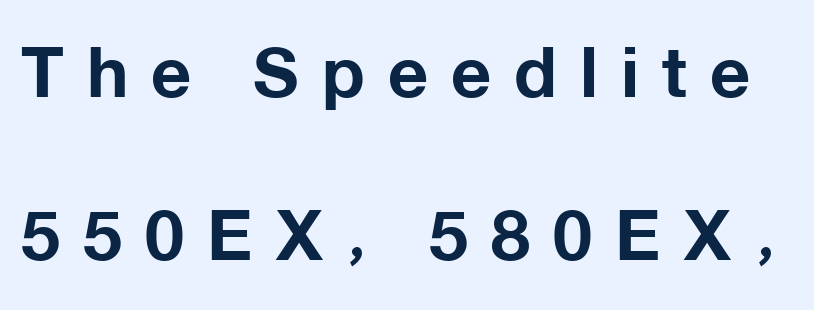
Q: Is the text bold? A: Yes.
Q: Is the text italic (slanted)? A: No, it is upright.
Q: Is the typeface a serif or a sans-serif typeface? A: Sans-serif.
Q: Is the text underlined? A: No.
Q: Is the spacing between letters normal or unusually wide? A: Unusually wide.
Q: Is the spacing between lines tight, normal or loose? A: Loose.
Q: Width (condensed, normal, or wide)? A: Normal.
Q: Stroke contrast? A: Low.
Q: x-height? A: Medium.
Q: Monospaced? A: No.
